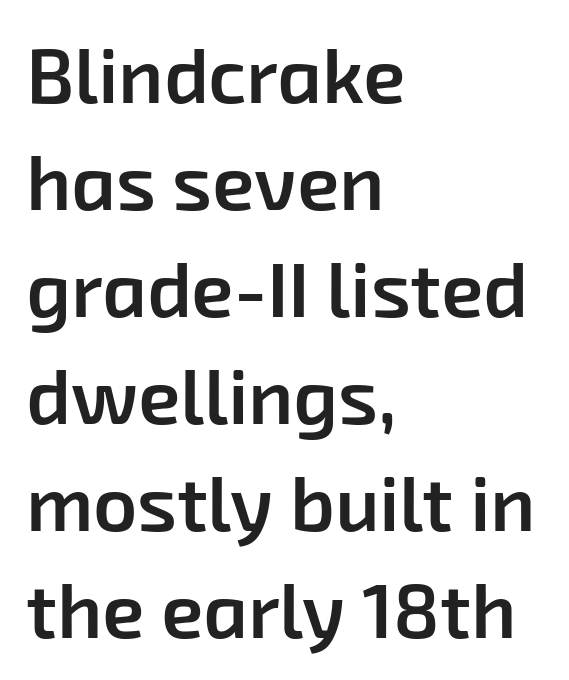
The image shows 77 px semibold sans-serif type; set left-aligned, normal line spacing (1.39x), normal letter spacing, not underlined; low stroke contrast and a medium x-height.
